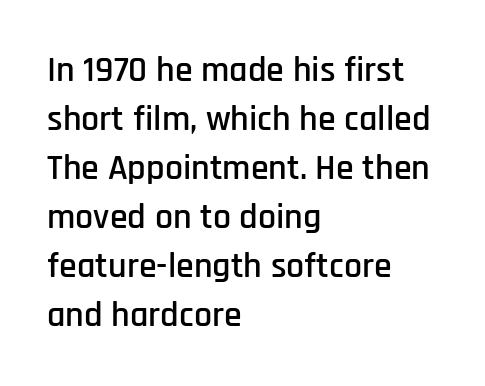
{"serif": "no", "italic": "no", "width": "condensed", "stroke_contrast": "low", "x_height": "large", "monospaced": "no", "underline": "no", "align": "left", "line_spacing": "normal", "line_spacing_ratio": 1.36, "letter_spacing": "normal", "letter_spacing_em": 0.0, "glyph_px": 36}
